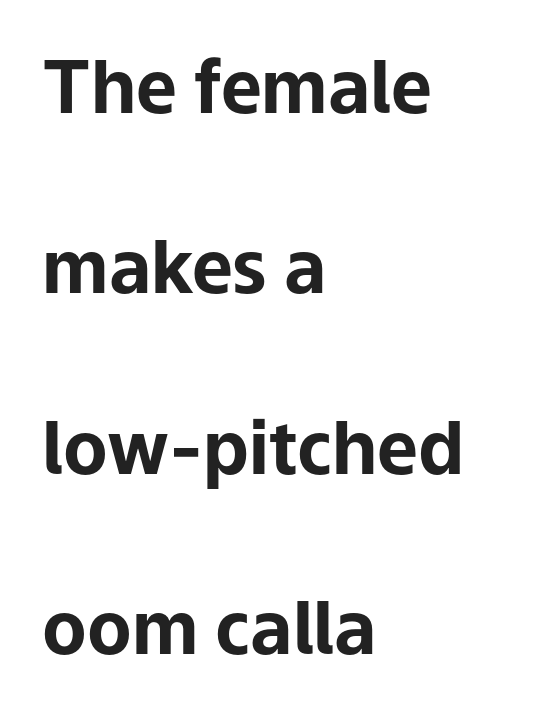
{"serif": "no", "italic": "no", "bold": "yes", "weight": "bold", "width": "normal", "stroke_contrast": "low", "x_height": "medium", "monospaced": "no", "underline": "no", "align": "left", "line_spacing": "loose", "line_spacing_ratio": 2.47, "letter_spacing": "normal", "letter_spacing_em": 0.0, "glyph_px": 73}
